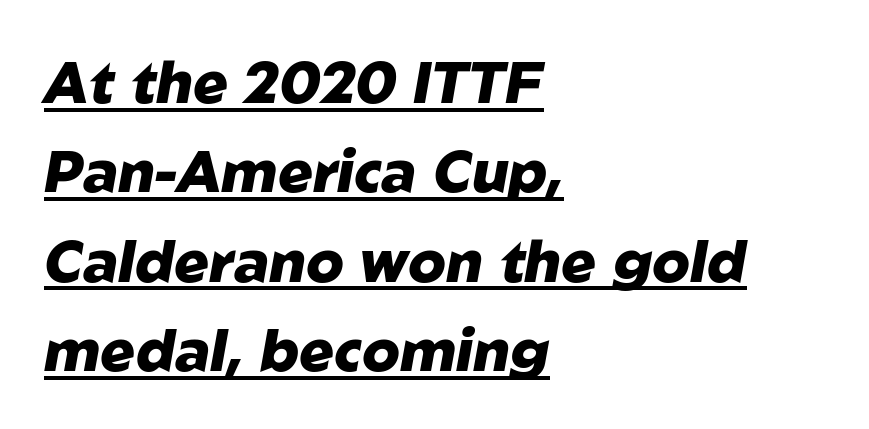
The image shows 58 px heavy type, italic (leaning right); set left-aligned, normal line spacing (1.54x), normal letter spacing, underlined; low stroke contrast and a medium x-height.
